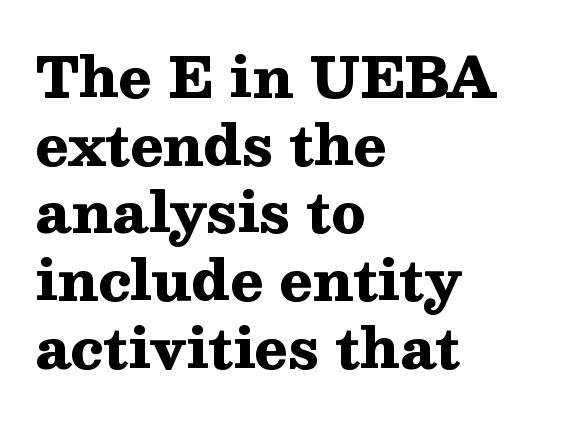
The font family rendered here belongs to the serif group. Note the varied advance widths — an 'i' is clearly narrower than an 'm'. The strip under each line holds only bare page. Characters follow at the spacing the type designer built in.
